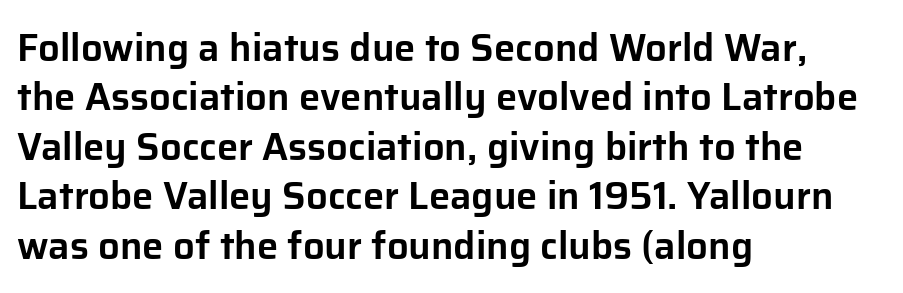
{"serif": "no", "italic": "no", "width": "normal", "stroke_contrast": "low", "x_height": "medium", "monospaced": "no", "underline": "no", "align": "left", "line_spacing": "normal", "line_spacing_ratio": 1.3, "letter_spacing": "normal", "letter_spacing_em": 0.0, "glyph_px": 38}
